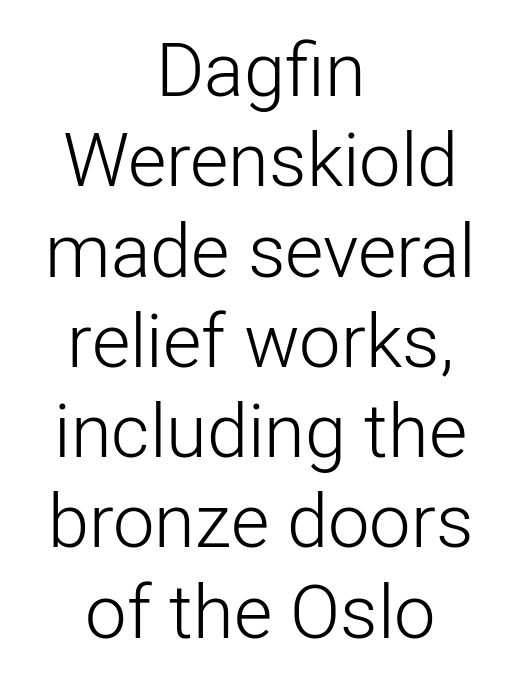
{"serif": "no", "italic": "no", "bold": "no", "weight": "light", "width": "normal", "stroke_contrast": "low", "x_height": "medium", "monospaced": "no", "underline": "no", "align": "center", "line_spacing_ratio": 1.22, "letter_spacing": "normal", "letter_spacing_em": 0.0, "glyph_px": 74}
